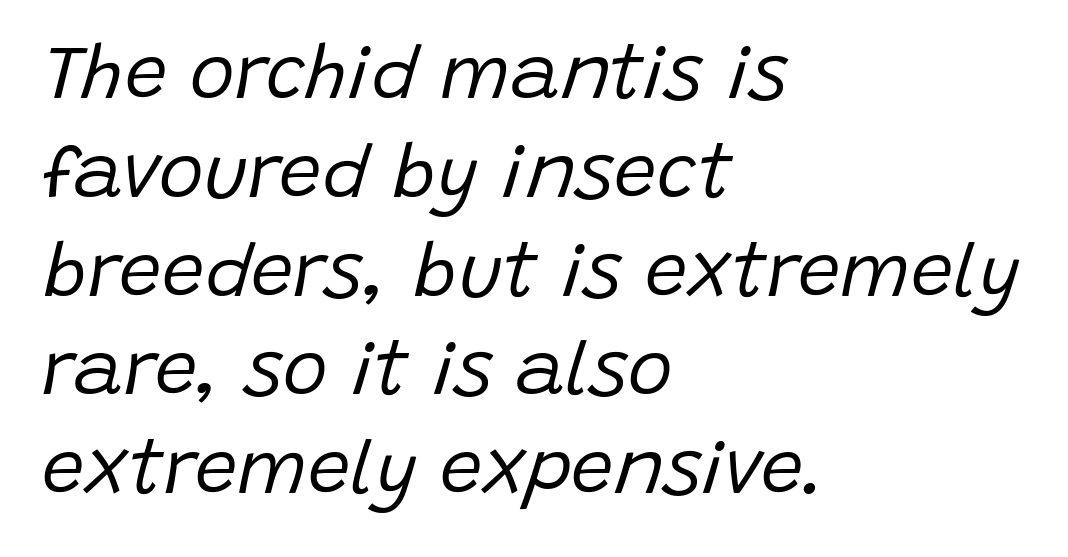
{"italic": "yes", "lean": "right", "slant_degrees": 15, "bold": "no", "weight": "regular", "width": "normal", "stroke_contrast": "low", "x_height": "large", "monospaced": "no", "underline": "no", "align": "left", "line_spacing": "normal", "line_spacing_ratio": 1.3, "letter_spacing": "normal", "letter_spacing_em": 0.0, "glyph_px": 76}
